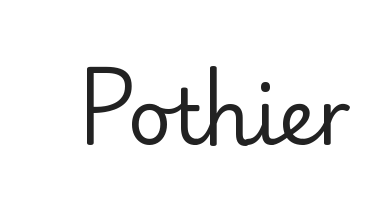
The image shows 76 px regular-weight sans-serif type, upright; set normal letter spacing, not underlined; low stroke contrast and a small x-height.
